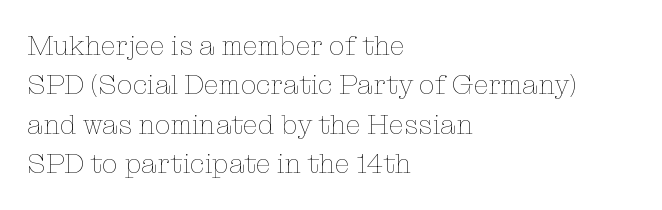
The typesetter chose a ragged-right arrangement here. Caption: face not bold, strokes unweighted. In terms of letterspacing, this is plain default setting. The type sits square on the baseline with zero lean. The space directly below the letters is spotless. Line spacing here is normal.
